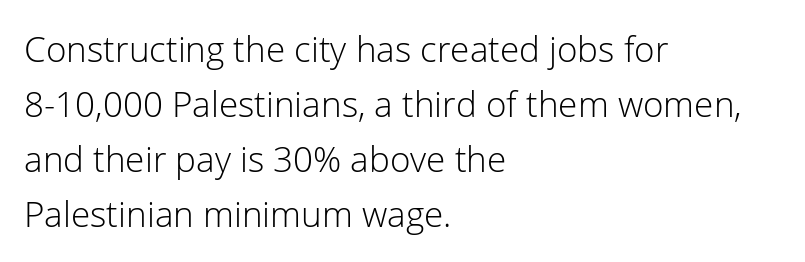
Q: Is the text bold? A: No.
Q: Is the text italic (slanted)? A: No, it is upright.
Q: Is the typeface a serif or a sans-serif typeface? A: Sans-serif.
Q: Is the text underlined? A: No.
Q: How is the paragraph aligned? A: Left-aligned.
Q: Is the spacing between letters normal or unusually wide? A: Normal.
Q: Is the spacing between lines tight, normal or loose? A: Normal.
Q: Width (condensed, normal, or wide)? A: Normal.
Q: Stroke contrast? A: Low.
Q: x-height? A: Medium.
Q: Monospaced? A: No.
